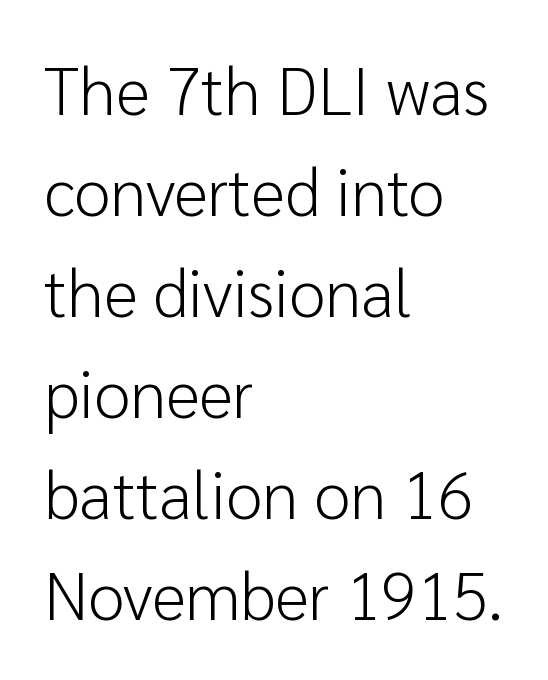
The image shows 66 px light sans-serif type, upright; set left-aligned, normal line spacing (1.53x), normal letter spacing, not underlined; low stroke contrast and a medium x-height.
